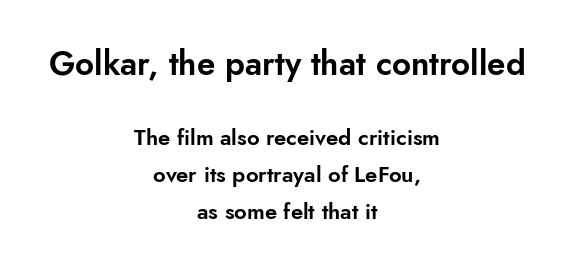
{"serif": "no", "italic": "no", "width": "normal", "stroke_contrast": "low", "x_height": "small", "monospaced": "no", "underline": "no", "align": "center", "line_spacing": "normal", "line_spacing_ratio": 1.68, "letter_spacing": "normal", "letter_spacing_em": 0.0, "larger_block": "first", "size_ratio": 1.5, "glyph_px": 33}
